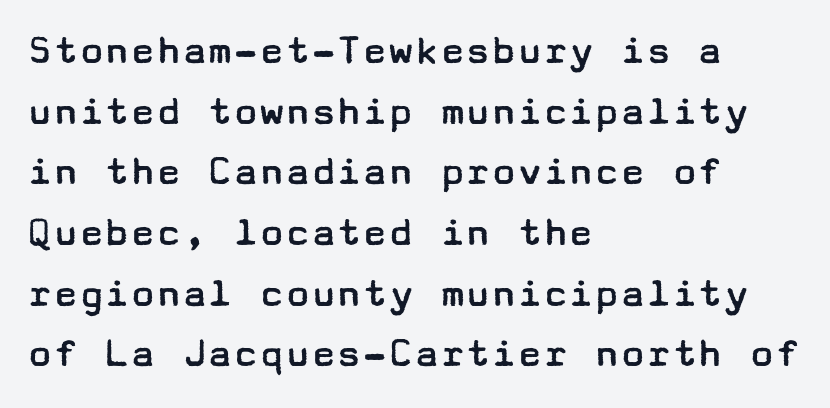
{"serif": "no", "italic": "no", "bold": "no", "weight": "regular", "width": "wide", "stroke_contrast": "low", "x_height": "medium", "underline": "no", "align": "left", "line_spacing": "normal", "line_spacing_ratio": 1.41, "letter_spacing": "normal", "letter_spacing_em": 0.0, "glyph_px": 43}
